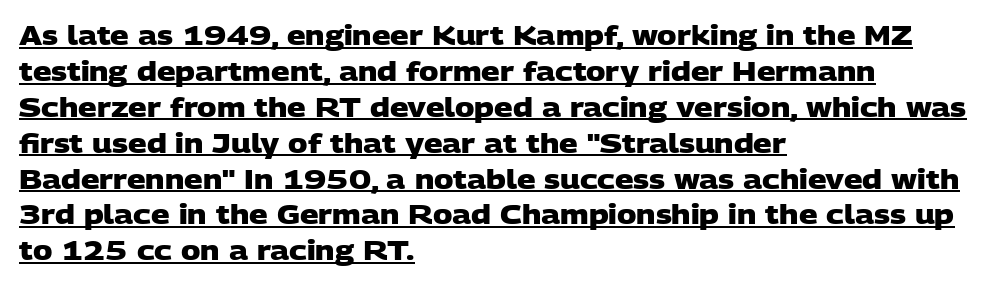
{"bold": "yes", "underline": "yes", "align": "left", "line_spacing": "normal", "line_spacing_ratio": 1.38, "letter_spacing": "normal", "letter_spacing_em": 0.0, "glyph_px": 26}
